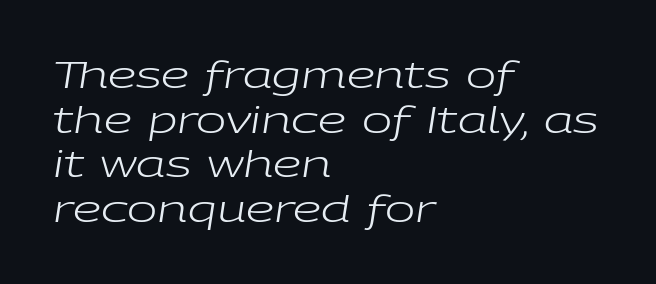
Observe the lean: these are italic letterforms. Clear beneath every line of the passage. You could not count columns in this text — the font is proportionally spaced. This rendering leaves character spacing at its baseline value.
